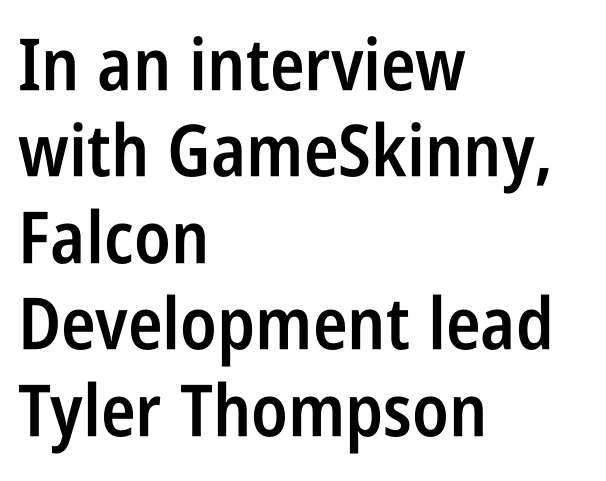
A typesetter would mark this as roman, not italic. This rendering leaves character spacing at its baseline value. Moderately thickened strokes mark this as semibold type. Layout note: lines flush left.
